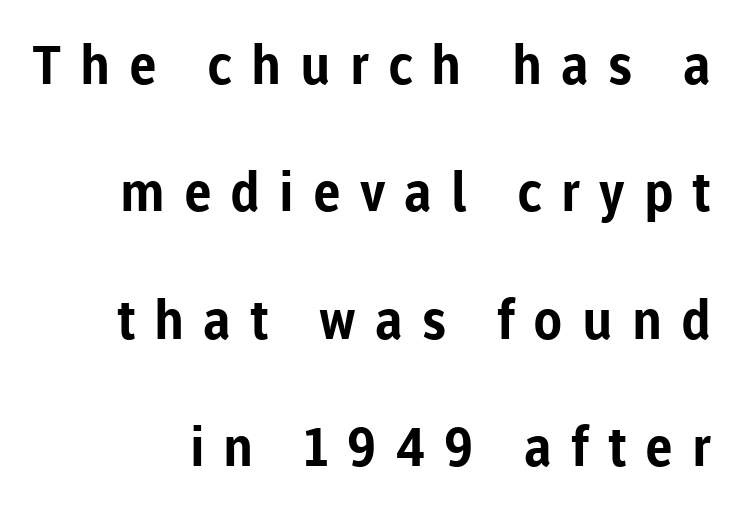
{"serif": "no", "italic": "no", "bold": "yes", "weight": "bold", "width": "normal", "stroke_contrast": "low", "x_height": "medium", "monospaced": "no", "underline": "no", "align": "right", "line_spacing": "loose", "line_spacing_ratio": 2.36, "letter_spacing": "wide", "letter_spacing_em": 0.35, "glyph_px": 54}
